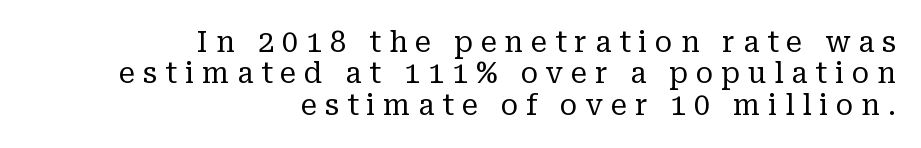
Compared with a typical body face, this is equally light or lighter still. Students, observe: this is what under-led, compact text looks like. The horizontal fit of the characters is loose and conspicuously gappy. Little horizontal feet cap the strokes, marking this as serif type. These lines are rendered in a variable-pitch font. A bare baseline throughout the passage.
